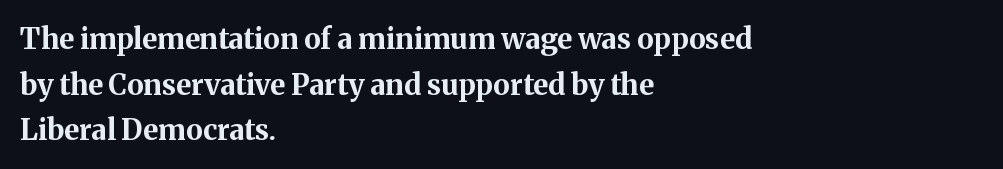
Q: Is the text bold? A: Yes.
Q: Is the text italic (slanted)? A: No, it is upright.
Q: Is the typeface a serif or a sans-serif typeface? A: Serif.
Q: Is the text underlined? A: No.
Q: How is the paragraph aligned? A: Left-aligned.
Q: Is the spacing between letters normal or unusually wide? A: Normal.
Q: Is the spacing between lines tight, normal or loose? A: Normal.
Q: Width (condensed, normal, or wide)? A: Normal.
Q: Stroke contrast? A: Medium.
Q: x-height? A: Medium.
Q: Monospaced? A: No.
